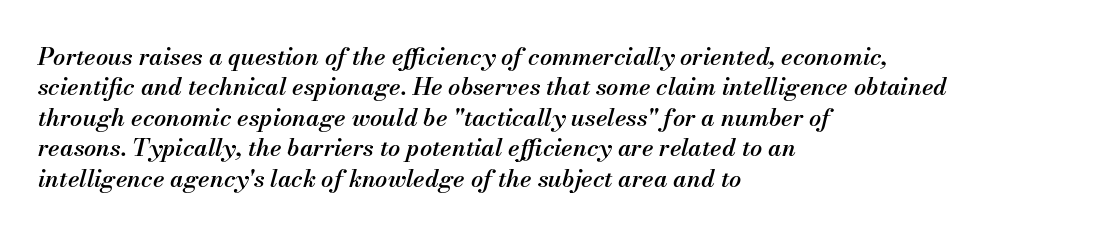
{"italic": "yes", "lean": "right", "slant_degrees": 13, "bold": "semi", "underline": "no", "align": "left", "line_spacing": "normal", "line_spacing_ratio": 1.27, "letter_spacing": "normal", "letter_spacing_em": 0.0, "glyph_px": 24}
